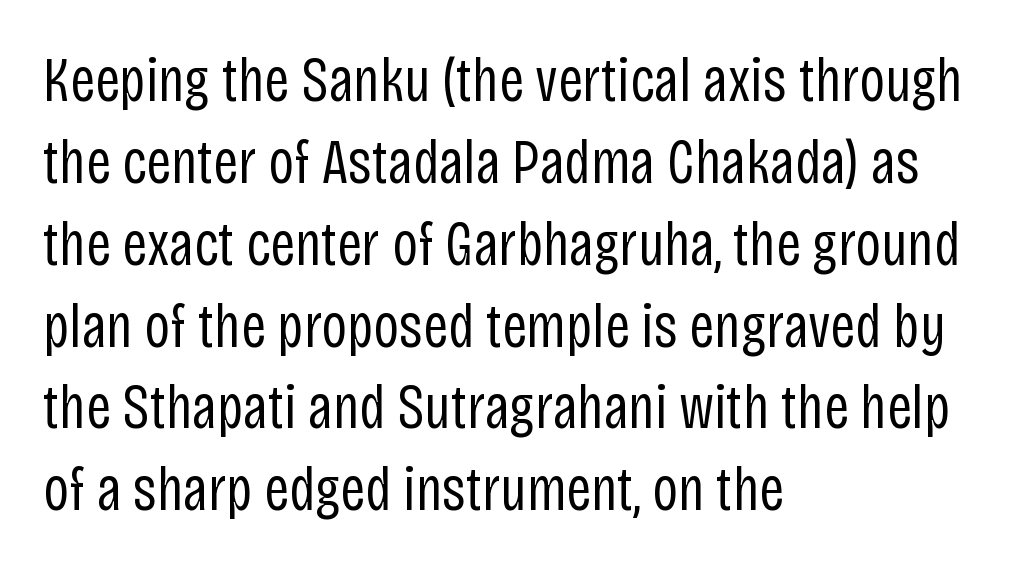
Each letter's strokes conclude bluntly, with no projecting serifs. What's the leading like? Ordinary, nothing unusual. Heft: none added — not bold. Descenders are the only things crossing below the line. Style check: upright.
